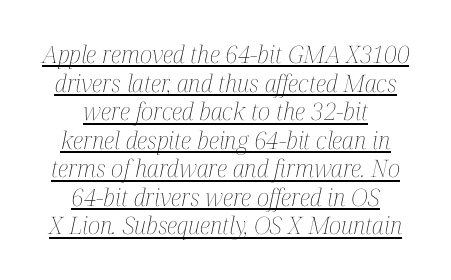
The image shows 24 px text type, italic (leaning right); set centered, line spacing 1.19x, normal letter spacing, underlined.
